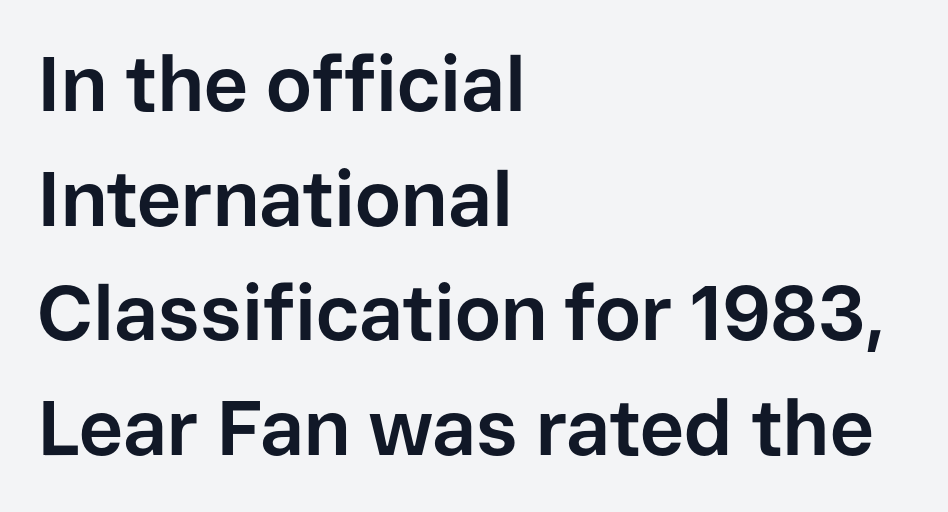
The image shows 77 px bold sans-serif type, upright; set left-aligned, normal line spacing (1.49x), normal letter spacing, not underlined; low stroke contrast and a medium x-height.
